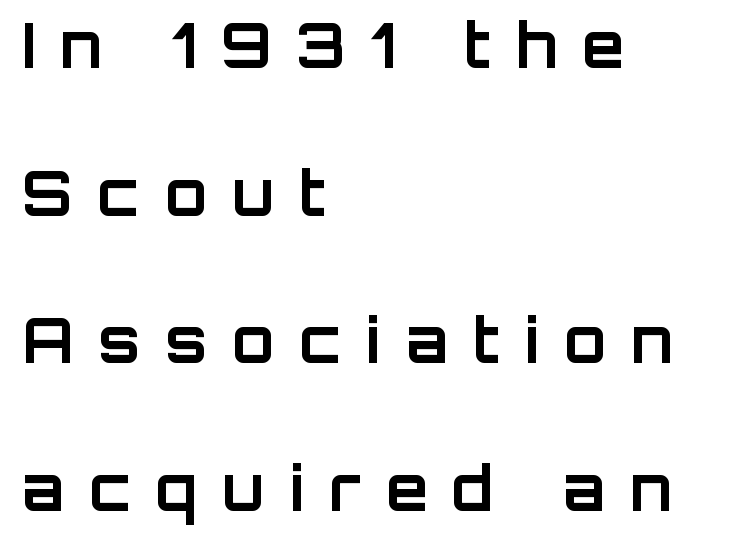
Substantial extra tracking has been applied to these lines. Whoever set this chose breathing room over compactness in the vertical rhythm. Notice how thick the strokes are: this is what a full bold looks like. Ascenders rise straight up at ninety degrees.
